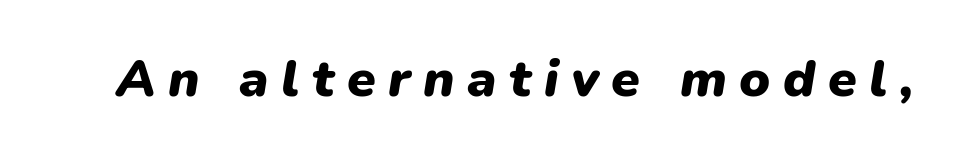
The image shows 52 px heavy type, italic (leaning right); set unusually wide letter spacing (+0.24 em), not underlined; low stroke contrast and a medium x-height.
